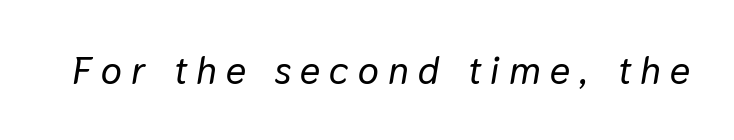
Look at the tracking — it's clearly loosened, letters drifting apart. Varying glyph widths throughout — classic text-font behaviour. Italic: yes, the glyphs are oblique. Unmarked baselines from the first word to the last.
